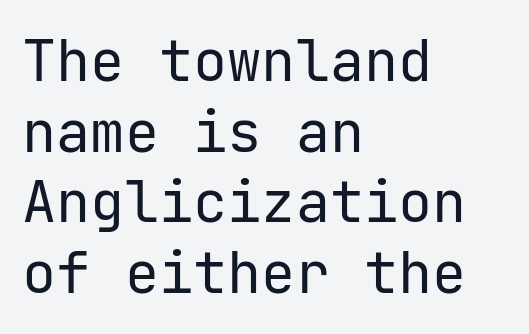
The specimen omits any rule beneath the text block's lines. Upright lettering throughout. The typeface chosen for these lines omits serifs. Glyph-to-glyph distance matches everyday printed text. Horizontal alignment here is leftward, the default for most running prose. Is the stroke heavy? The answer is a plain regular-or-lighter.
